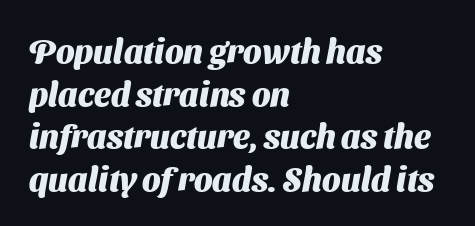
The image shows 33 px heavy sans-serif type; set left-aligned, normal line spacing (1.29x), normal letter spacing, not underlined; medium stroke contrast and a medium x-height.
